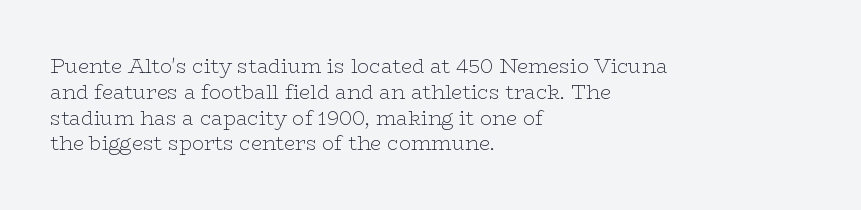
Interline gaps are of average width in this sample. Style check: upright. Tracking here is standard; glyphs follow each other at the usual distance. Stroke mass is kept to a normal reading level or below. Beneath every word, the page is bare. Leftover space on each line is placed entirely after the last word.
